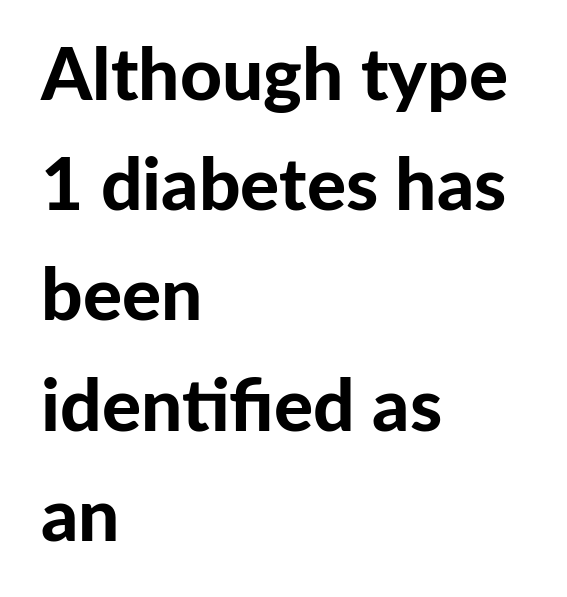
Unlike a traditional serif, this face leaves its strokes unadorned. Italic? Not at all — the glyphs are vertical. Is the letter spacing exaggerated? No — it looks like the ordinary default. Horizontal alignment here is leftward, the default for most running prose. Looks like regular typesetting: each glyph gets only the width it needs.
